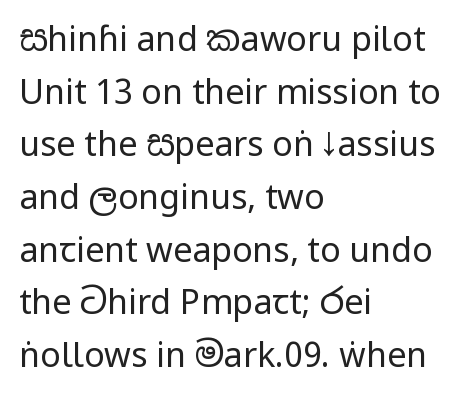
Q: Is the text bold? A: No.
Q: Is the text italic (slanted)? A: No, it is upright.
Q: Is the typeface a serif or a sans-serif typeface? A: Sans-serif.
Q: Is the text underlined? A: No.
Q: How is the paragraph aligned? A: Left-aligned.
Q: Is the spacing between letters normal or unusually wide? A: Normal.
Q: Is the spacing between lines tight, normal or loose? A: Normal.
Q: Width (condensed, normal, or wide)? A: Condensed.
Q: Stroke contrast? A: Low.
Q: x-height? A: Large.
Q: Monospaced? A: No.
